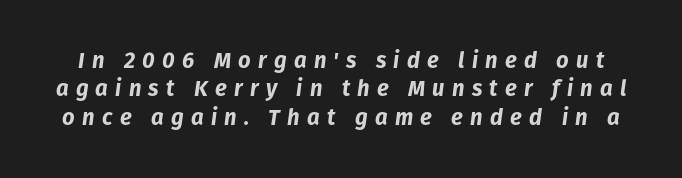
Weight: bold. Baseline-to-baseline distance is the conventional proportion of letter height. Caption: expanded tracking, letters set apart. Check under the words: just untouched page. Compared with ordinary roman type, these characters are visibly tilted.
